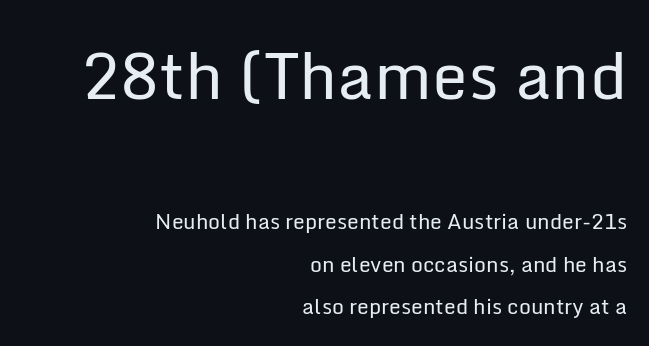
The image shows 64 px regular-weight sans-serif type, upright; set right-aligned, loose line spacing (2.03x), normal letter spacing, not underlined; the first (top) block is 3.05x larger; low stroke contrast and a medium x-height.
